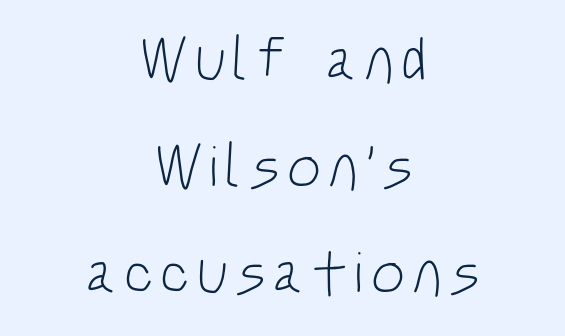
The image shows 61 px light, condensed sans-serif type; set centered, line spacing 1.75x, not underlined; low stroke contrast and a large x-height.
